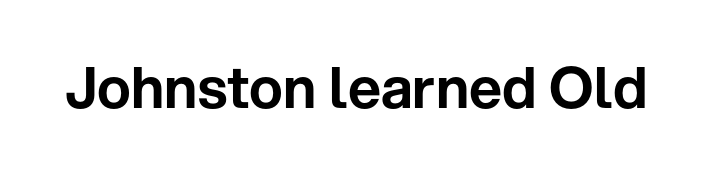
The letters advance in unequal steps, a hallmark of proportional type. The characters display no serif detailing; their extremities are plain. Ascenders rise straight up at ninety degrees. In terms of letterspacing, this is plain default setting. Decoration check: the copy has no underline.
